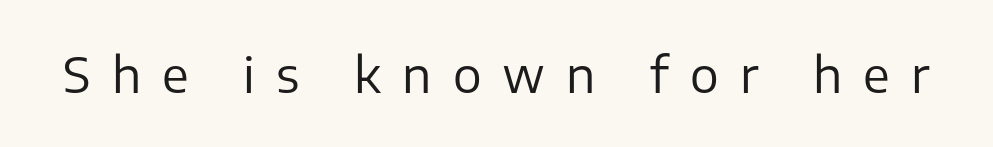
Q: Is the text bold? A: No.
Q: Is the text italic (slanted)? A: No, it is upright.
Q: Is the typeface a serif or a sans-serif typeface? A: Sans-serif.
Q: Is the text underlined? A: No.
Q: Is the spacing between letters normal or unusually wide? A: Unusually wide.
Q: Width (condensed, normal, or wide)? A: Normal.
Q: Stroke contrast? A: Low.
Q: x-height? A: Medium.
Q: Monospaced? A: No.
